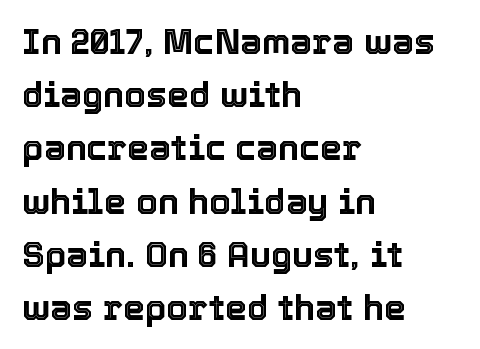
The image shows 35 px text type, upright; set left-aligned, normal line spacing (1.52x), normal letter spacing, not underlined; a medium x-height.
